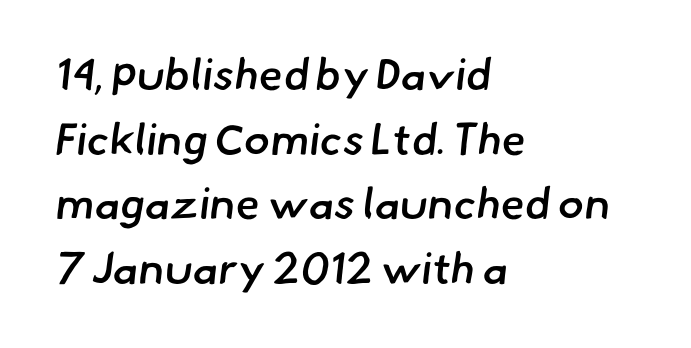
The image shows 44 px semibold sans-serif type; set left-aligned, normal line spacing (1.47x), normal letter spacing, not underlined; low stroke contrast and a small x-height.
